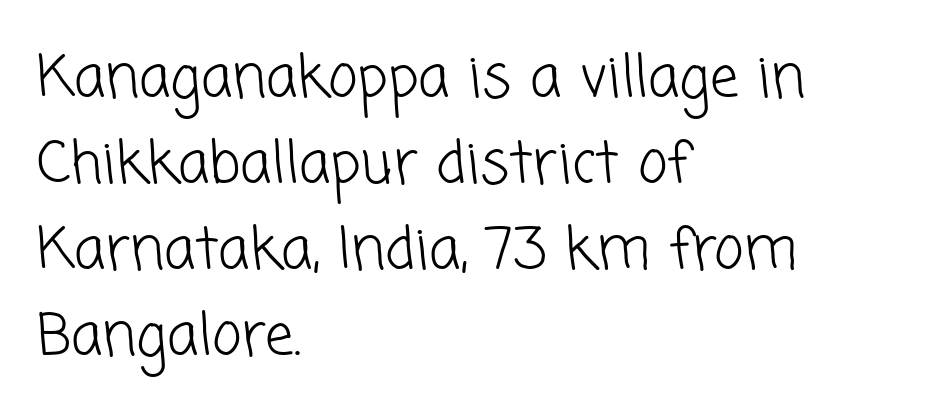
Q: Is the text bold? A: No.
Q: Is the typeface a serif or a sans-serif typeface? A: Sans-serif.
Q: Is the text underlined? A: No.
Q: How is the paragraph aligned? A: Left-aligned.
Q: Is the spacing between letters normal or unusually wide? A: Normal.
Q: Is the spacing between lines tight, normal or loose? A: Normal.
Q: Width (condensed, normal, or wide)? A: Normal.
Q: Stroke contrast? A: Low.
Q: x-height? A: Medium.
Q: Monospaced? A: No.
